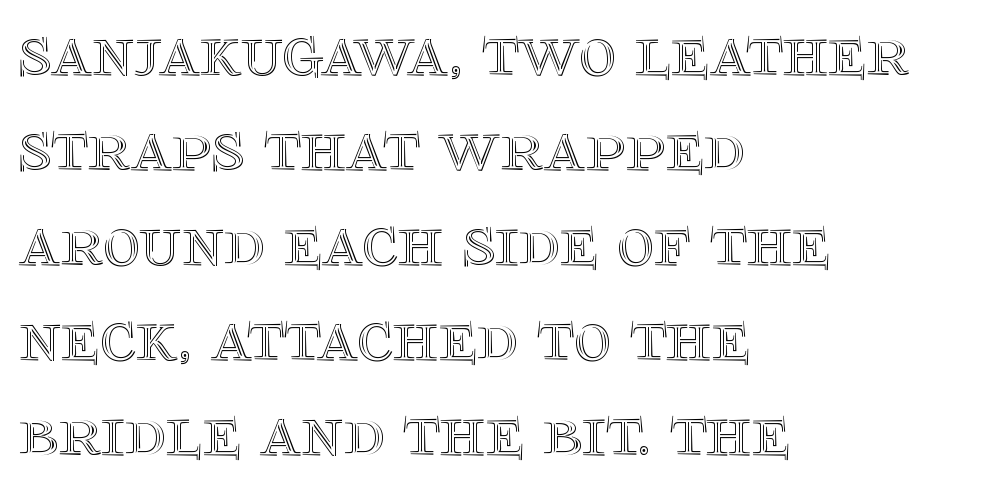
Q: Is the text italic (slanted)? A: No, it is upright.
Q: Is the text underlined? A: No.
Q: How is the paragraph aligned? A: Left-aligned.
Q: Is the spacing between letters normal or unusually wide? A: Normal.
Q: Is the spacing between lines tight, normal or loose? A: Normal.
Q: Width (condensed, normal, or wide)? A: Normal.
Q: x-height? A: Large.
Q: Monospaced? A: No.
